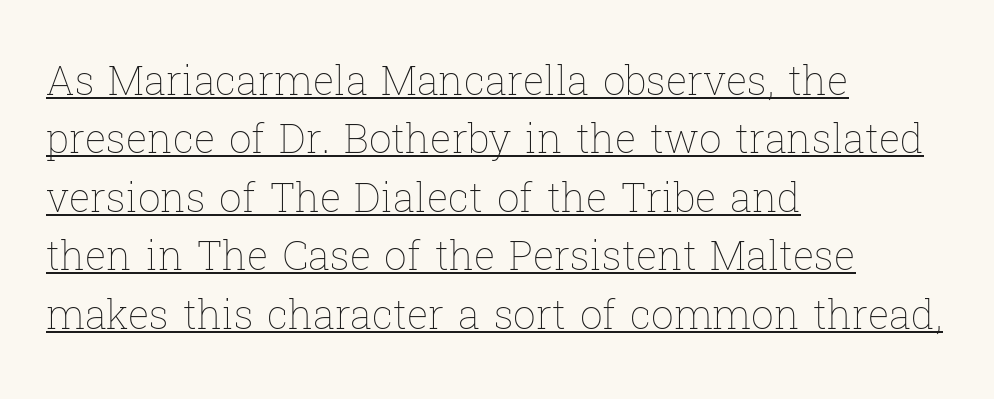
{"italic": "no", "bold": "no", "weight": "thin", "width": "normal", "stroke_contrast": "low", "x_height": "medium", "monospaced": "no", "underline": "yes", "align": "left", "line_spacing": "normal", "line_spacing_ratio": 1.46, "letter_spacing": "normal", "letter_spacing_em": 0.0, "glyph_px": 40}
